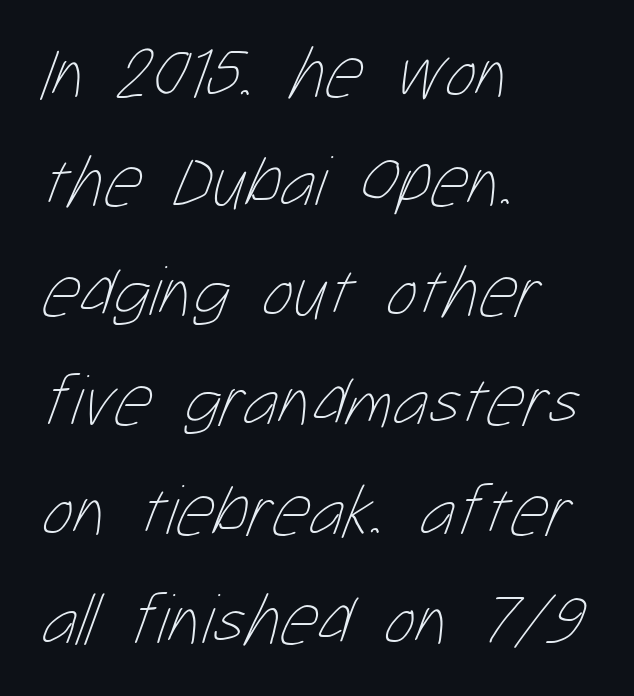
Q: Is the text bold? A: No.
Q: Is the text underlined? A: No.
Q: How is the paragraph aligned? A: Left-aligned.
Q: Is the spacing between letters normal or unusually wide? A: Normal.
Q: Is the spacing between lines tight, normal or loose? A: Normal.
Q: Width (condensed, normal, or wide)? A: Condensed.
Q: Stroke contrast? A: Low.
Q: x-height? A: Medium.
Q: Monospaced? A: No.
